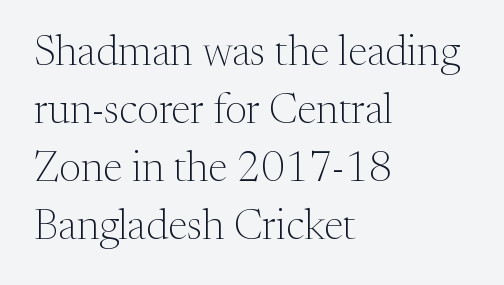
The image shows 42 px light serif type, upright; set left-aligned, normal line spacing (1.38x), normal letter spacing, not underlined; medium stroke contrast and a medium x-height.
